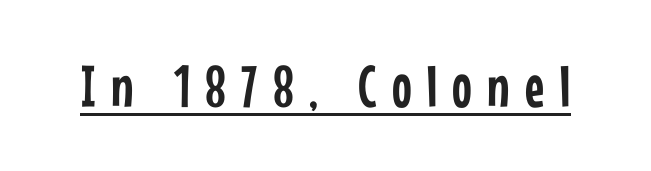
The image shows 59 px condensed sans-serif type, upright; set unusually wide letter spacing (+0.26 em), underlined; low stroke contrast and a medium x-height.
